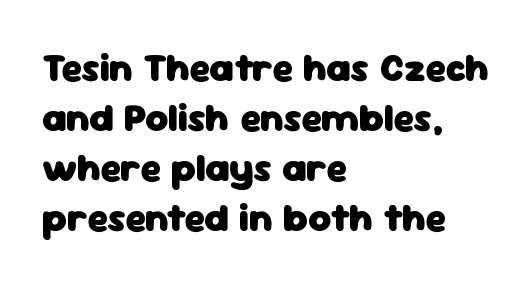
{"serif": "no", "italic": "no", "bold": "yes", "weight": "heavy", "width": "normal", "stroke_contrast": "low", "x_height": "medium", "monospaced": "no", "underline": "no", "align": "left", "line_spacing": "normal", "line_spacing_ratio": 1.28, "letter_spacing": "normal", "letter_spacing_em": 0.0, "glyph_px": 39}
